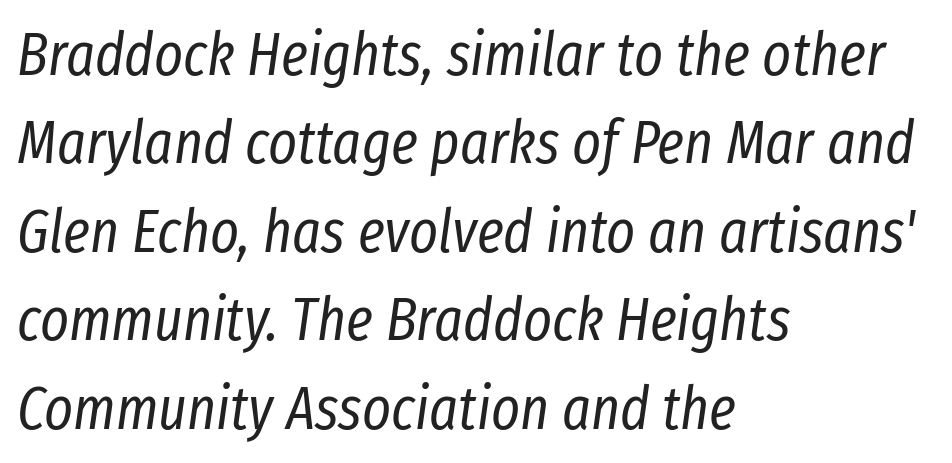
{"italic": "yes", "lean": "right", "slant_degrees": 8, "bold": "no", "weight": "regular", "width": "condensed", "stroke_contrast": "low", "x_height": "medium", "monospaced": "no", "underline": "no", "align": "left", "line_spacing": "normal", "line_spacing_ratio": 1.45, "letter_spacing": "normal", "letter_spacing_em": 0.0, "glyph_px": 61}
